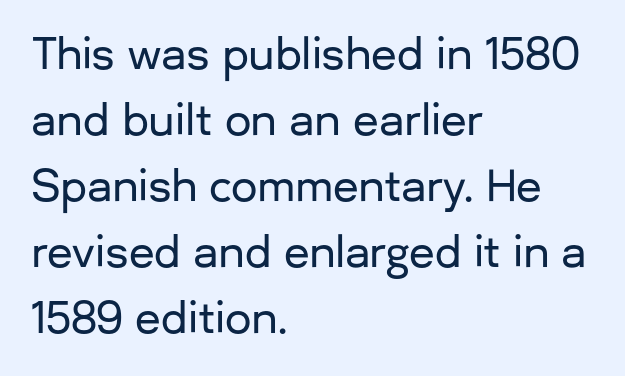
Q: Is the text italic (slanted)? A: No, it is upright.
Q: Is the typeface a serif or a sans-serif typeface? A: Sans-serif.
Q: Is the text underlined? A: No.
Q: How is the paragraph aligned? A: Left-aligned.
Q: Is the spacing between letters normal or unusually wide? A: Normal.
Q: Is the spacing between lines tight, normal or loose? A: Normal.
Q: Width (condensed, normal, or wide)? A: Normal.
Q: Stroke contrast? A: Low.
Q: x-height? A: Medium.
Q: Monospaced? A: No.
